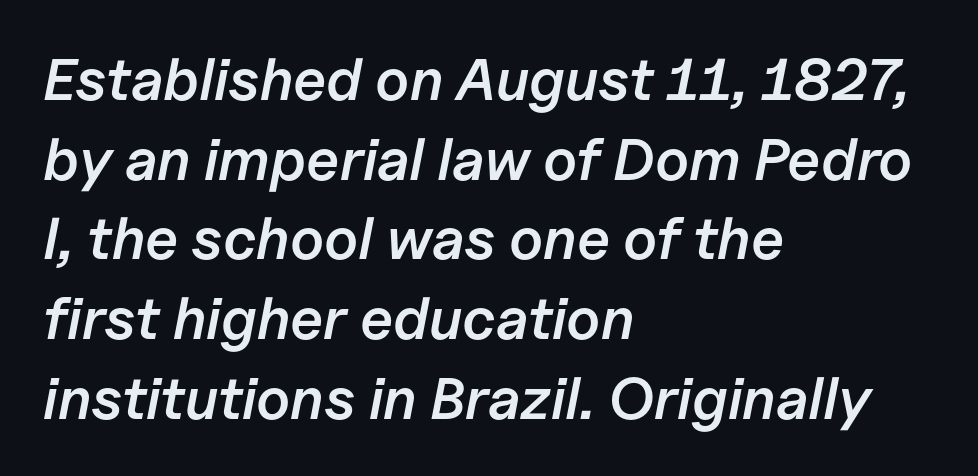
Q: Is the text bold? A: Semi-bold.
Q: Is the text italic (slanted)? A: Yes, it leans right by about 11 degrees.
Q: Is the text underlined? A: No.
Q: How is the paragraph aligned? A: Left-aligned.
Q: Is the spacing between letters normal or unusually wide? A: Normal.
Q: Is the spacing between lines tight, normal or loose? A: Normal.
Q: Width (condensed, normal, or wide)? A: Normal.
Q: Stroke contrast? A: Low.
Q: x-height? A: Medium.
Q: Monospaced? A: No.
